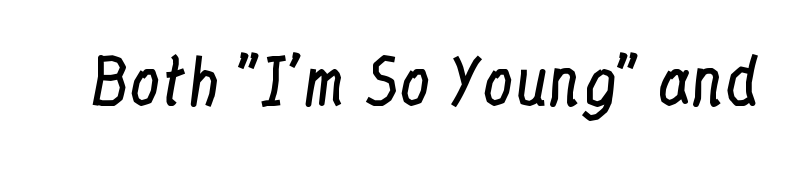
Q: Is the text bold? A: No.
Q: Is the text italic (slanted)? A: Yes.
Q: Is the typeface a serif or a sans-serif typeface? A: Serif.
Q: Is the text underlined? A: No.
Q: Is the spacing between letters normal or unusually wide? A: Normal.
Q: Width (condensed, normal, or wide)? A: Condensed.
Q: Stroke contrast? A: Low.
Q: x-height? A: Medium.
Q: Monospaced? A: No.
